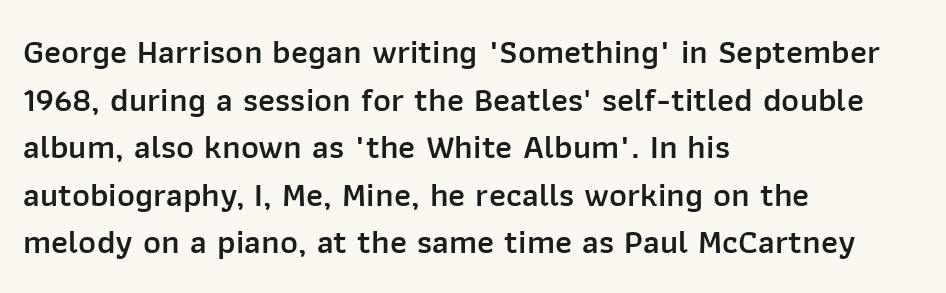
Character widths vary here, with narrow letters taking less room than wide ones. Ordinary non-slanted type is in use. The rendering uses a semibold face; strokes are thickened but not to full bold. Descenders are the only things crossing below the line. Look at the tracking — it's just the regular setting, nothing added. These lines sit exactly where default settings would place them.
